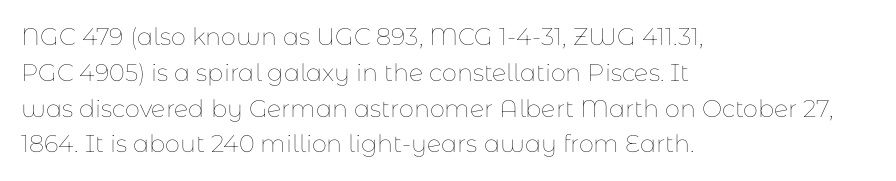
The setting favours the left margin, as ordinary paragraphs usually do. Upright lettering throughout. Letter spacing: default. No chunkiness to these letters — they're not bold.
